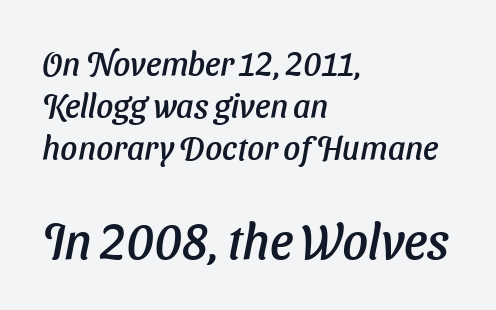
{"italic": "yes", "lean": "right", "slant_degrees": 11, "width": "normal", "stroke_contrast": "low", "x_height": "medium", "monospaced": "no", "underline": "no", "align": "left", "line_spacing": "normal", "line_spacing_ratio": 1.27, "letter_spacing": "normal", "letter_spacing_em": 0.0, "larger_block": "second", "size_ratio": 1.52, "glyph_px": 50}
